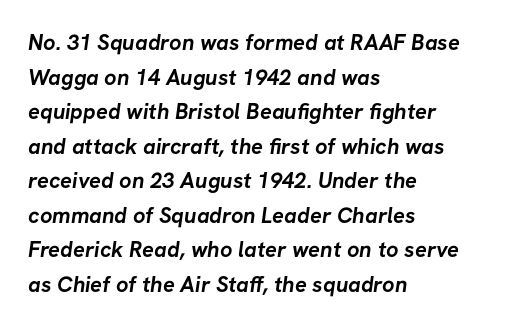
The image shows 22 px bold type; set left-aligned, normal line spacing (1.57x), normal letter spacing, not underlined.
